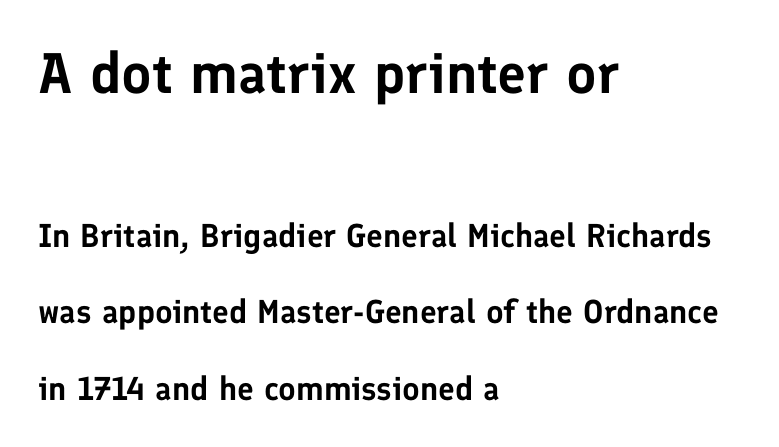
The image shows 57 px sans-serif type, upright; set left-aligned, loose line spacing (2.31x), normal letter spacing, not underlined; the first (top) block is 1.73x larger; low stroke contrast and a medium x-height.
